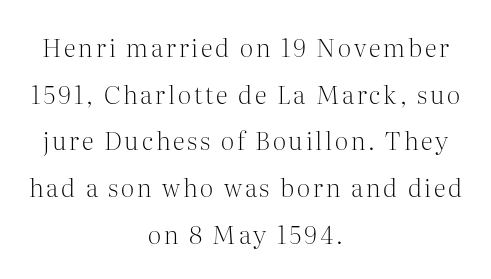
Type without underlining. Vertical stems look standard width or narrower in stroke. Vertical strokes here are truly vertical. The paragraph has two soft edges and a firm central axis.
